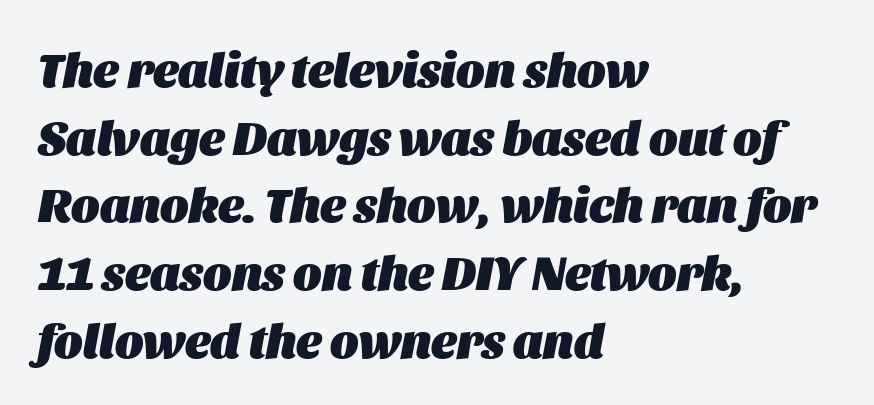
{"italic": "yes", "lean": "right", "slant_degrees": 11, "bold": "yes", "weight": "heavy", "width": "normal", "stroke_contrast": "medium", "x_height": "large", "monospaced": "no", "underline": "no", "align": "left", "line_spacing": "normal", "line_spacing_ratio": 1.41, "letter_spacing": "normal", "letter_spacing_em": 0.0, "glyph_px": 48}
